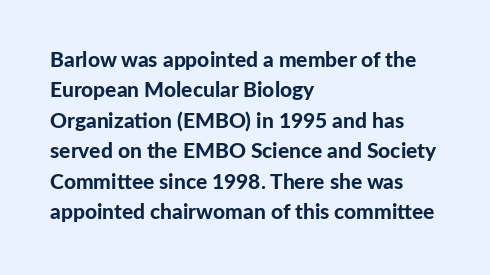
The image shows 21 px bold type, upright; set left-aligned, normal line spacing (1.45x), normal letter spacing, not underlined.
